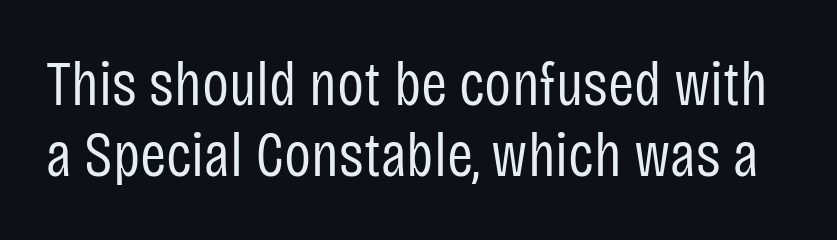
Horizontal bands of white between lines are thin slivers. You could not count columns in this text — the font is proportionally spaced. This sample uses a sans-serif face. Heaviness? Minimal to ordinary, like unemphasized prose. Each row of text sits above clean, open space.
